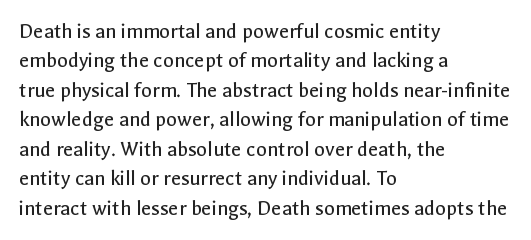
{"italic": "no", "bold": "no", "underline": "no", "align": "left", "line_spacing": "normal", "line_spacing_ratio": 1.34, "letter_spacing": "normal", "letter_spacing_em": 0.0, "glyph_px": 22}
